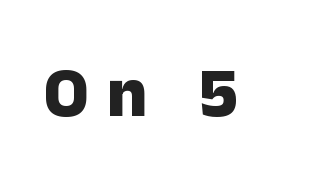
{"serif": "no", "italic": "no", "bold": "yes", "weight": "heavy", "width": "normal", "stroke_contrast": "low", "x_height": "medium", "monospaced": "no", "underline": "no", "letter_spacing": "wide", "letter_spacing_em": 0.25, "glyph_px": 70}
